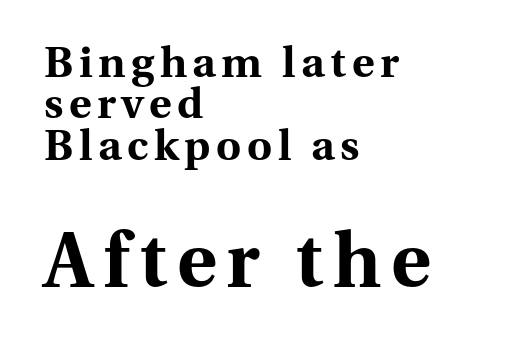
The image shows 76 px bold serif type, upright; set left-aligned, tight line spacing (0.96x), not underlined; the second (bottom) block is 1.77x larger; medium stroke contrast and a medium x-height.
